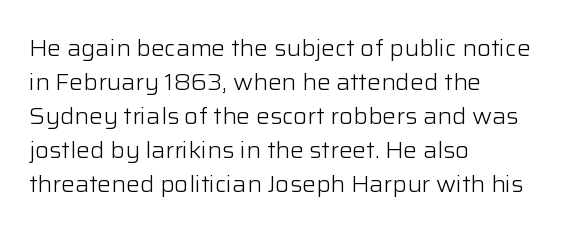
{"italic": "no", "bold": "no", "underline": "no", "align": "left", "line_spacing": "normal", "line_spacing_ratio": 1.48, "letter_spacing": "normal", "letter_spacing_em": 0.0, "glyph_px": 23}
